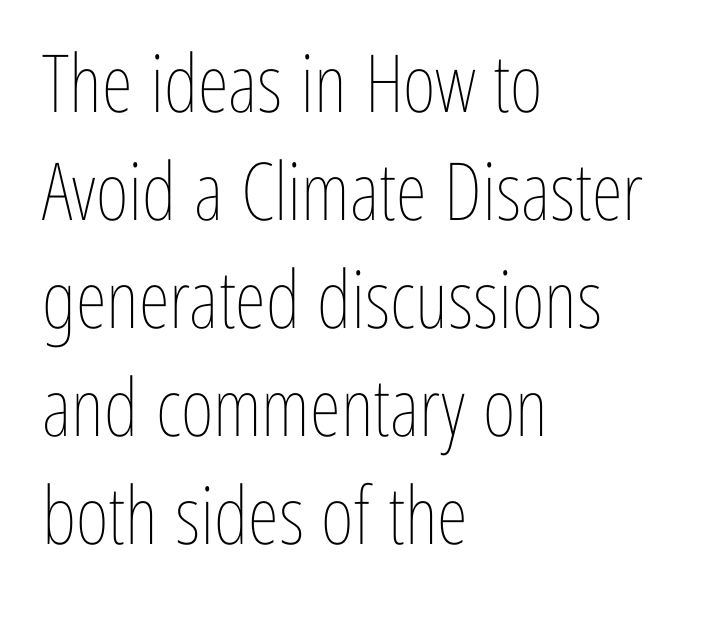
Q: Is the text bold? A: No.
Q: Is the text italic (slanted)? A: No, it is upright.
Q: Is the text underlined? A: No.
Q: How is the paragraph aligned? A: Left-aligned.
Q: Is the spacing between letters normal or unusually wide? A: Normal.
Q: Is the spacing between lines tight, normal or loose? A: Normal.
Q: Width (condensed, normal, or wide)? A: Condensed.
Q: Stroke contrast? A: Low.
Q: x-height? A: Medium.
Q: Monospaced? A: No.
